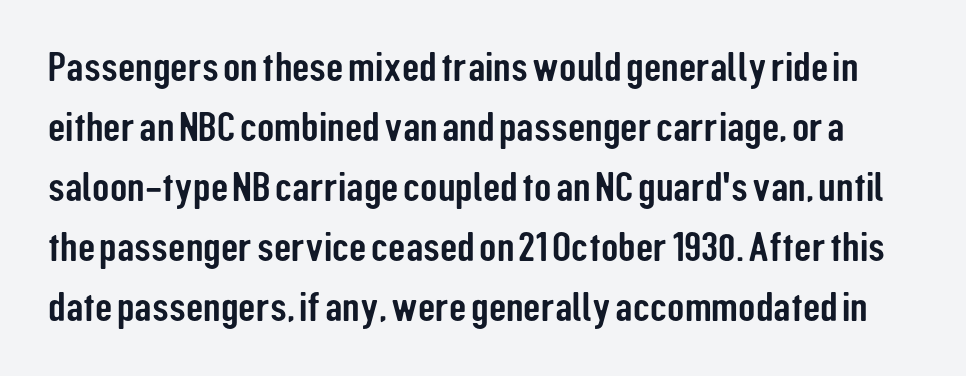
{"serif": "no", "italic": "no", "width": "condensed", "stroke_contrast": "low", "x_height": "medium", "monospaced": "no", "underline": "no", "line_spacing": "normal", "line_spacing_ratio": 1.5, "letter_spacing": "normal", "letter_spacing_em": 0.0, "glyph_px": 40}
